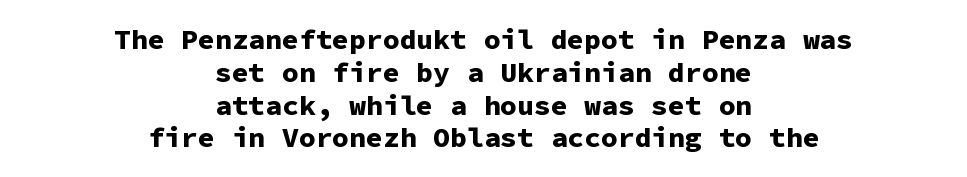
The glyphs have the mass of a bold cut. Is the letter spacing exaggerated? No — it looks like the ordinary default. Honestly, there is no underline to notice here at all. A sans-serif font was chosen for this passage. This sample has the even, mechanical cadence of fixed-width lettering.
